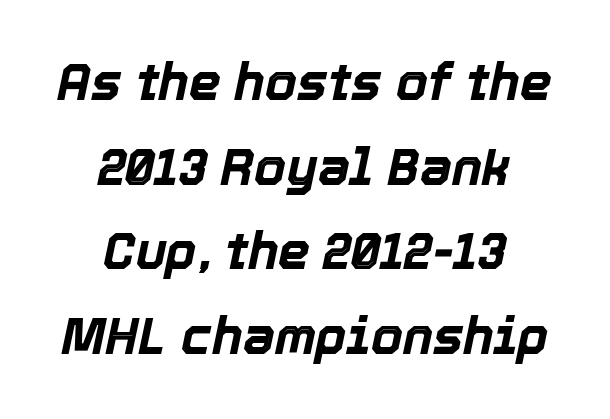
{"italic": "yes", "lean": "right", "slant_degrees": 12, "bold": "yes", "weight": "bold", "width": "normal", "x_height": "medium", "monospaced": "no", "underline": "no", "align": "center", "line_spacing": "normal", "line_spacing_ratio": 1.66, "letter_spacing": "normal", "letter_spacing_em": 0.0, "glyph_px": 51}
